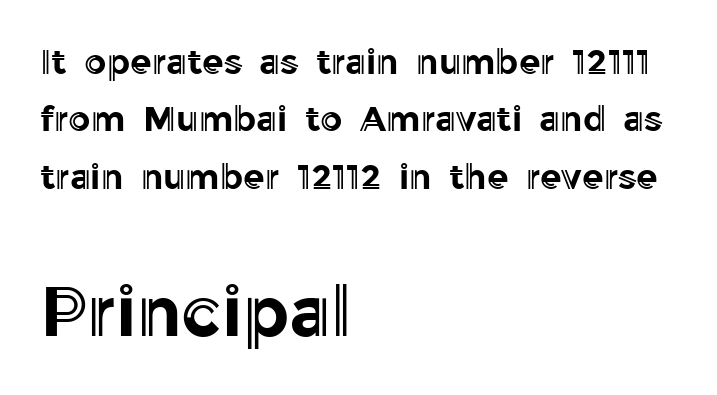
The image shows 70 px text type, upright; set left-aligned, normal line spacing (1.64x), normal letter spacing, not underlined; the second (bottom) block is 2.0x larger; a medium x-height.
